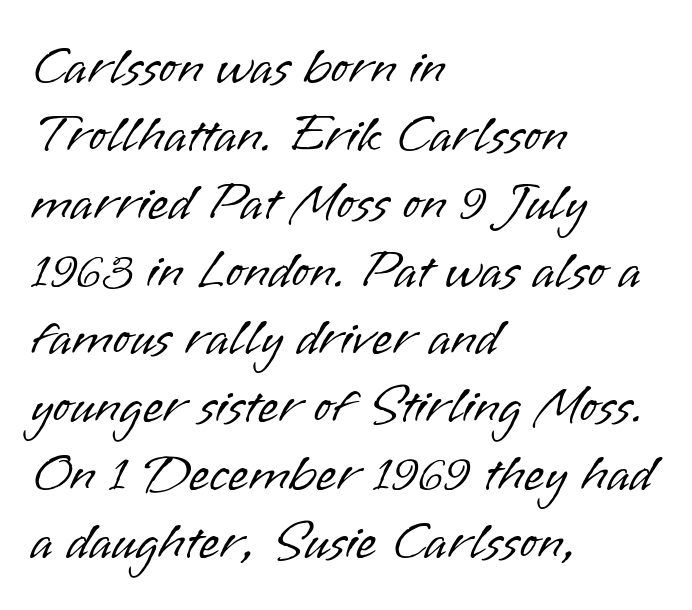
The rendering anchors every line to the left-hand side. The line-height multiplier appears to be the usual default. A light-to-regular cut is what we see here. The baseline area is clear. The face used here is a sans, in the tradition of grotesques and geometrics.
